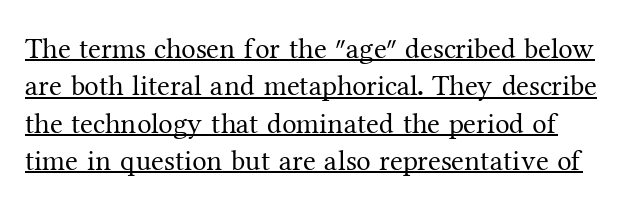
The rendering uses natural spacing where letterforms have individual widths. Emphasis is given by a line drawn under the lettering. Compared with typical body copy, the letter spacing here is the same. Each new line begins a customary step beneath the previous one. Each letter's strokes conclude with small projecting serifs.
